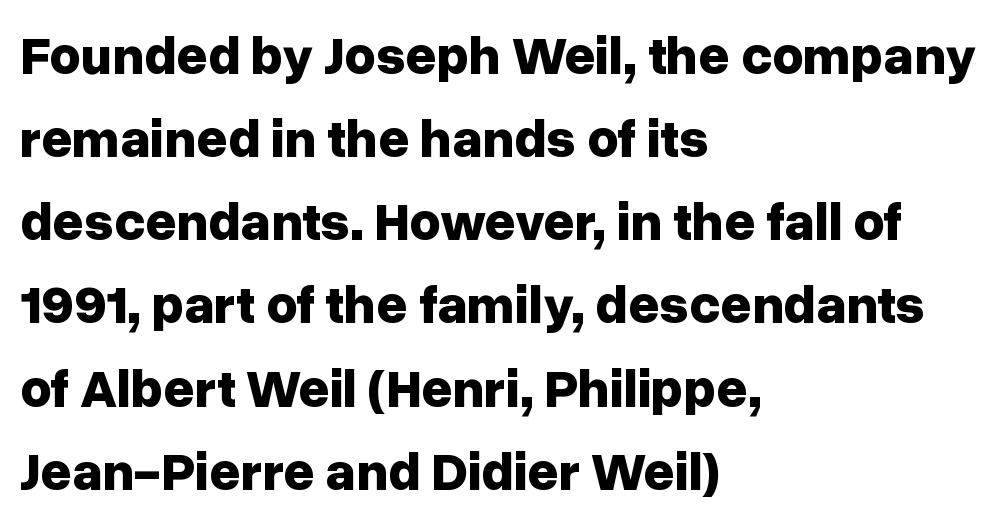
The image shows 54 px bold sans-serif type, upright; set left-aligned, normal line spacing (1.54x), normal letter spacing, not underlined; low stroke contrast and a medium x-height.
